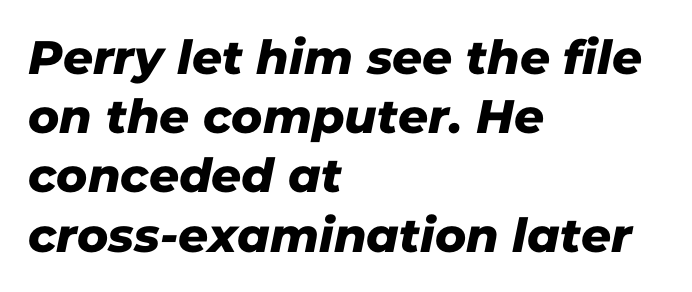
The image shows 47 px sans-serif type; set left-aligned, normal line spacing (1.26x), normal letter spacing, not underlined; low stroke contrast and a medium x-height.
